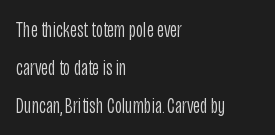
{"italic": "no", "bold": "no", "underline": "no", "align": "left", "line_spacing_ratio": 1.72, "letter_spacing": "normal", "letter_spacing_em": 0.0, "glyph_px": 22}
